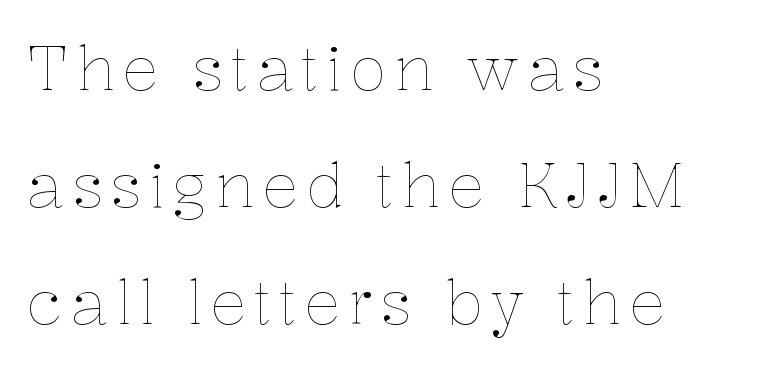
The image shows 61 px thin type, upright; set left-aligned, loose line spacing (1.92x), not underlined; low stroke contrast and a medium x-height.
